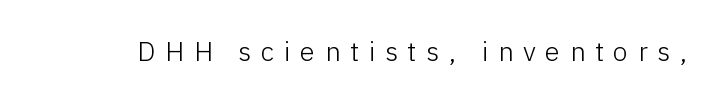
{"italic": "no", "bold": "no", "underline": "no", "letter_spacing": "wide", "letter_spacing_em": 0.36, "glyph_px": 27}
